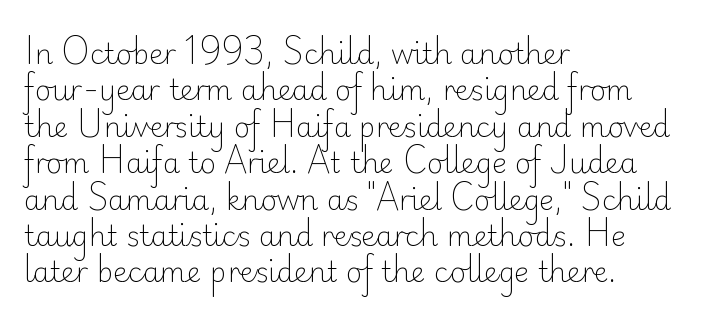
To sum up the face: it is a sans, with no serifs. Where is the straight margin? On the left. Stroke thickness stays within the range of a standard reading face or lighter. The vertical gap from one line to the next is medium.
